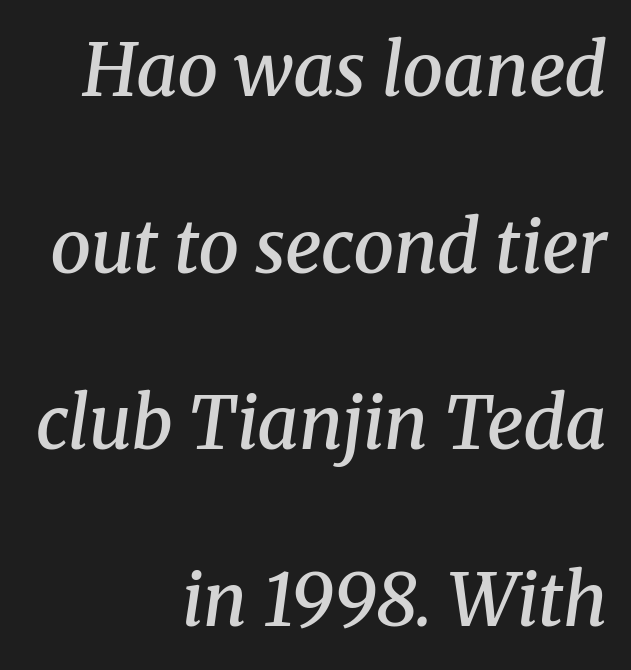
Slant detected: the letters are inclined. Is the letter spacing exaggerated? No — it looks like the ordinary default. Looks like regular typesetting: each glyph gets only the width it needs. Note: serifs present on the glyphs.
